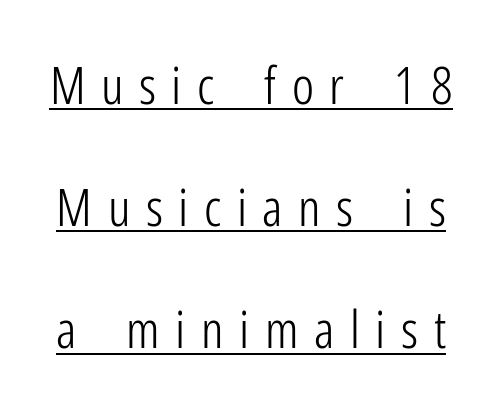
{"serif": "no", "italic": "no", "bold": "no", "weight": "light", "width": "condensed", "stroke_contrast": "low", "x_height": "medium", "monospaced": "no", "underline": "yes", "line_spacing": "loose", "line_spacing_ratio": 2.35, "letter_spacing": "wide", "letter_spacing_em": 0.3, "glyph_px": 52}
